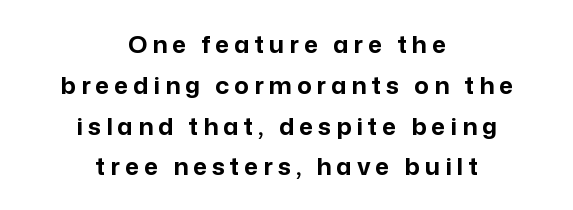
Check the space under the baseline: it is left empty. The whitespace from short lines is split evenly between both sides. How heavy is the stroke? Heavy — this is a bold. The line-height multiplier appears to be the usual default. This is roman type, the default non-slanted kind.
